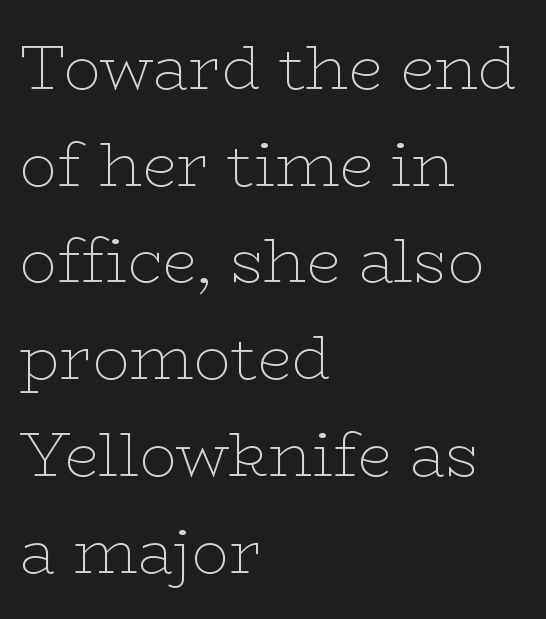
The typesetter chose a ragged-right arrangement here. The rendering uses natural spacing where letterforms have individual widths. The glyphs are unaccompanied by any horizontal stroke below them. The letters stand straight up with perfectly vertical stems.
